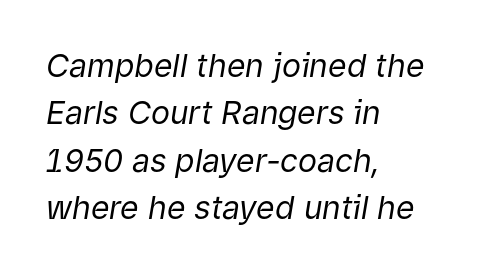
{"italic": "yes", "lean": "right", "slant_degrees": 9, "bold": "no", "weight": "regular", "width": "normal", "stroke_contrast": "low", "x_height": "medium", "monospaced": "no", "underline": "no", "align": "left", "line_spacing": "normal", "line_spacing_ratio": 1.48, "letter_spacing": "normal", "letter_spacing_em": 0.0, "glyph_px": 32}
